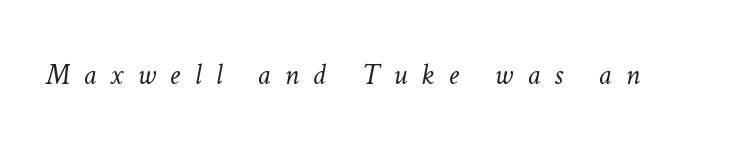
Words float on clear page, feet unadorned. Heft: none added — not bold. Looks like regular typesetting: each glyph gets only the width it needs. Short note: letters widely spaced.
